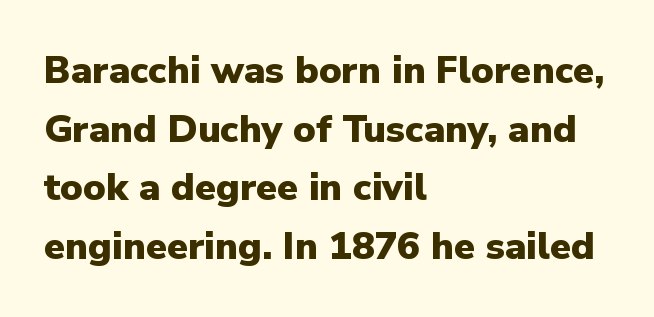
Q: Is the text bold? A: Yes.
Q: Is the text italic (slanted)? A: No, it is upright.
Q: Is the typeface a serif or a sans-serif typeface? A: Sans-serif.
Q: Is the text underlined? A: No.
Q: How is the paragraph aligned? A: Left-aligned.
Q: Is the spacing between letters normal or unusually wide? A: Normal.
Q: Is the spacing between lines tight, normal or loose? A: Normal.
Q: Width (condensed, normal, or wide)? A: Normal.
Q: Stroke contrast? A: Low.
Q: x-height? A: Medium.
Q: Monospaced? A: No.
